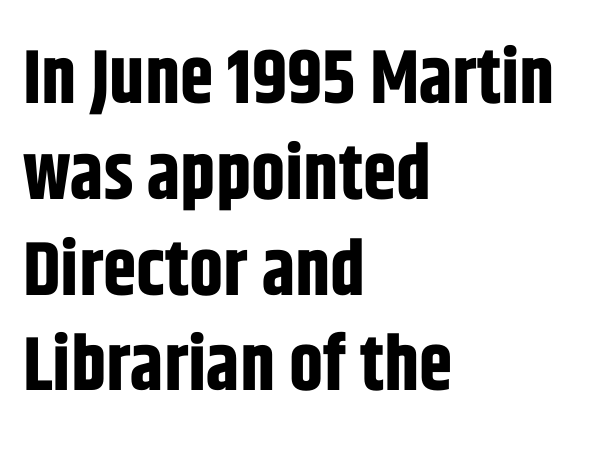
The image shows 76 px bold, condensed sans-serif type, upright; set left-aligned, normal line spacing (1.26x), normal letter spacing, not underlined; low stroke contrast and a large x-height.
